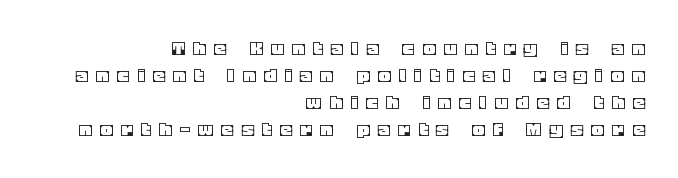
The image shows 23 px text type, upright; set right-aligned, line spacing 1.17x, unusually wide letter spacing (+0.39 em), not underlined.
